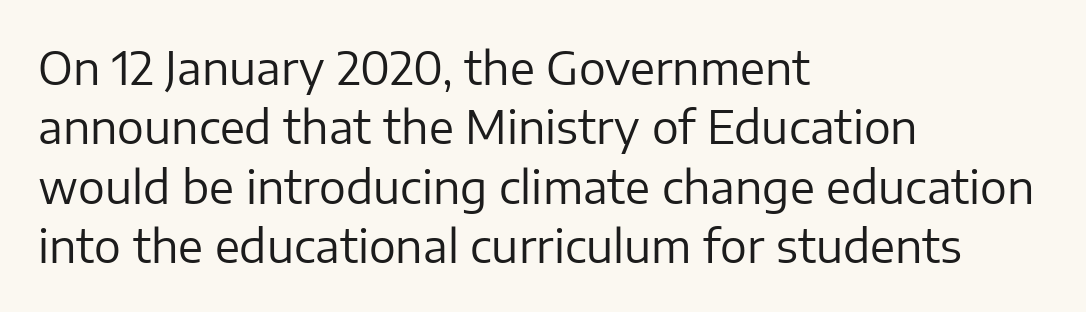
A typesetter would call this proportional, since set widths differ per character. Visually the block forms a straight wall on the left and a jagged coastline on the right. Letter spacing: default. No italicization has been applied; the sample stays upright. The foot of each line stays bare and open. The block of text has a typical density, with ordinary space between rows.
